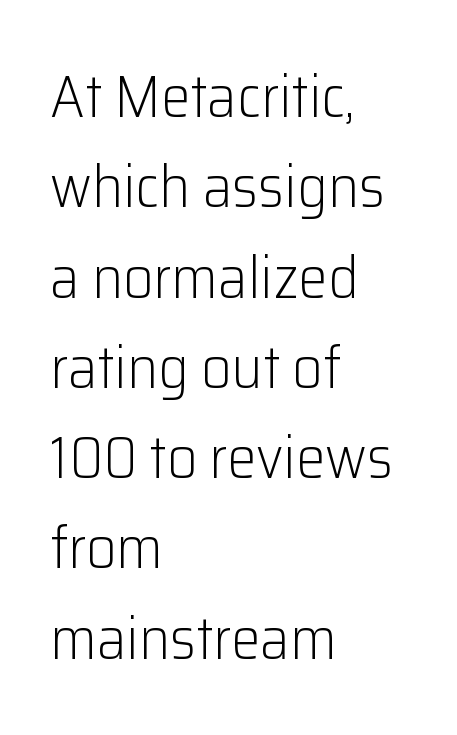
{"serif": "no", "italic": "no", "bold": "no", "weight": "light", "width": "normal", "stroke_contrast": "low", "x_height": "medium", "monospaced": "no", "underline": "no", "align": "left", "line_spacing": "normal", "line_spacing_ratio": 1.53, "letter_spacing": "normal", "letter_spacing_em": 0.0, "glyph_px": 59}
